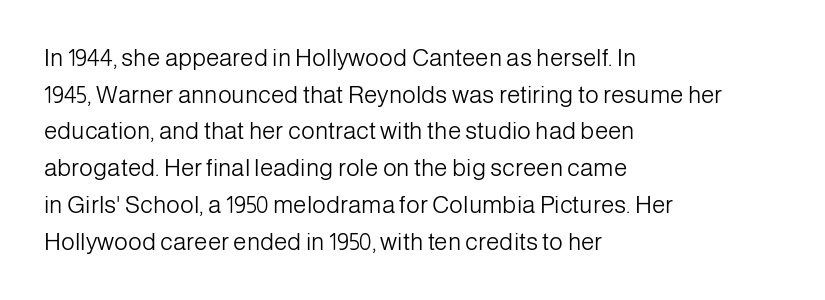
Q: Is the text bold? A: No.
Q: Is the text italic (slanted)? A: No, it is upright.
Q: Is the text underlined? A: No.
Q: How is the paragraph aligned? A: Left-aligned.
Q: Is the spacing between letters normal or unusually wide? A: Normal.
Q: Is the spacing between lines tight, normal or loose? A: Normal.
